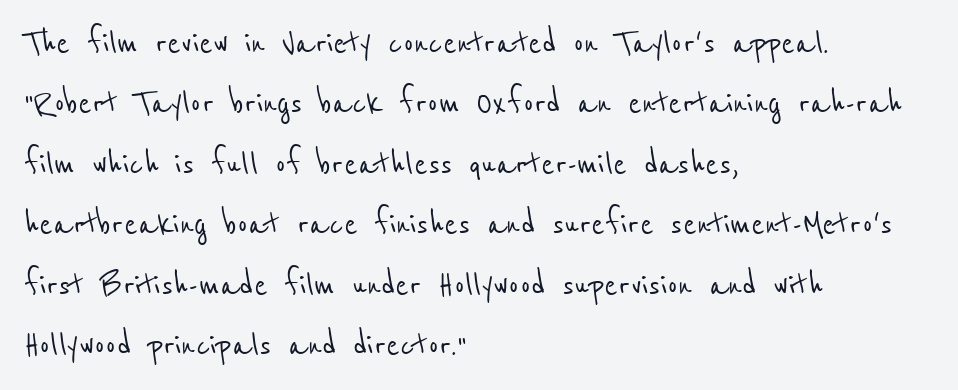
The image shows 40 px condensed sans-serif type; set left-aligned, normal line spacing (1.51x), normal letter spacing, not underlined; low stroke contrast and a medium x-height.
